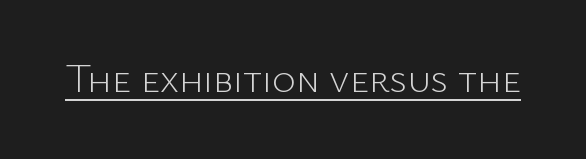
Caption: standard tracking, unaltered. Ordinary non-slanted type is in use. Spacing verdict: proportional, widths tailored to each character. On a weight scale, this lands at 450 or below. This sample carries an underscore along the baseline area. Nothing sits at the stroke ends, so this counts as sans-serif.
